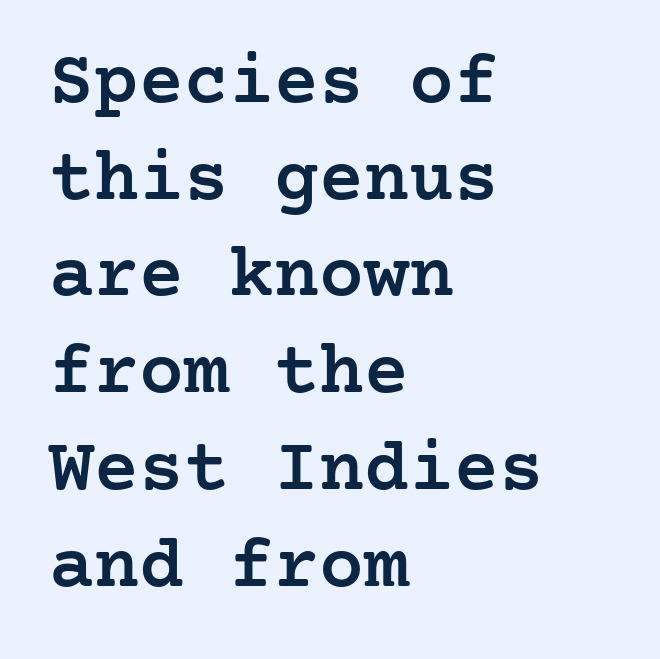
{"serif": "yes", "italic": "no", "bold": "semi", "weight": "semibold", "width": "normal", "stroke_contrast": "low", "x_height": "medium", "underline": "no", "align": "left", "line_spacing": "normal", "line_spacing_ratio": 1.29, "letter_spacing": "normal", "letter_spacing_em": 0.0, "glyph_px": 75}
